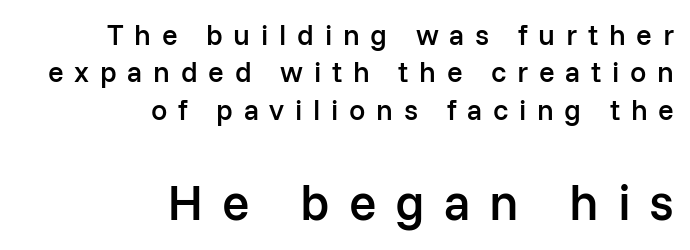
Posture: vertical. The rendering anchors every line to the right-hand side. Students, this is semibold: more ink than regular, less than bold. Rows of type keep a routine distance in the vertical direction. Honestly, there is no underline to notice here at all.
